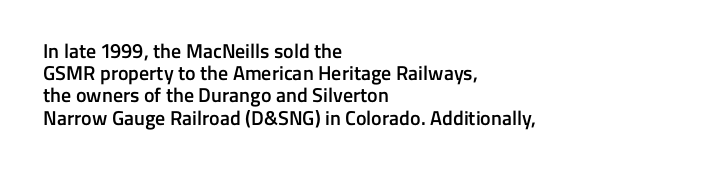
{"italic": "no", "bold": "semi", "underline": "no", "align": "left", "line_spacing": "tight", "line_spacing_ratio": 1.11, "letter_spacing": "normal", "letter_spacing_em": 0.0, "glyph_px": 20}
